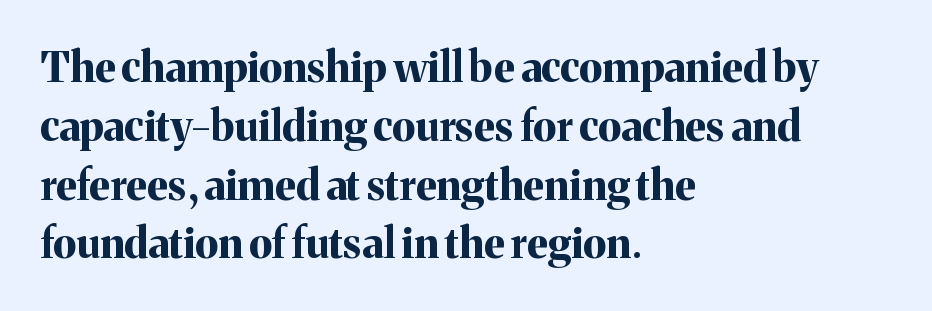
Q: Is the text bold? A: Yes.
Q: Is the text italic (slanted)? A: No, it is upright.
Q: Is the typeface a serif or a sans-serif typeface? A: Serif.
Q: Is the text underlined? A: No.
Q: How is the paragraph aligned? A: Left-aligned.
Q: Is the spacing between letters normal or unusually wide? A: Normal.
Q: Is the spacing between lines tight, normal or loose? A: Normal.
Q: Width (condensed, normal, or wide)? A: Normal.
Q: Stroke contrast? A: Medium.
Q: x-height? A: Medium.
Q: Monospaced? A: No.
